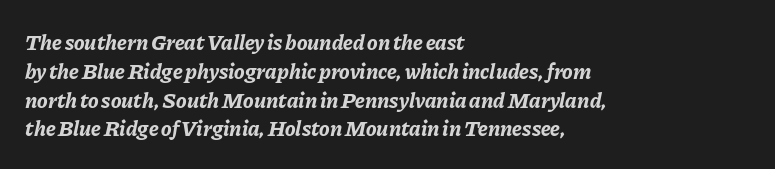
{"italic": "yes", "lean": "right", "slant_degrees": 11, "bold": "yes", "underline": "no", "align": "left", "line_spacing": "normal", "line_spacing_ratio": 1.31, "letter_spacing": "normal", "letter_spacing_em": 0.0, "glyph_px": 22}
